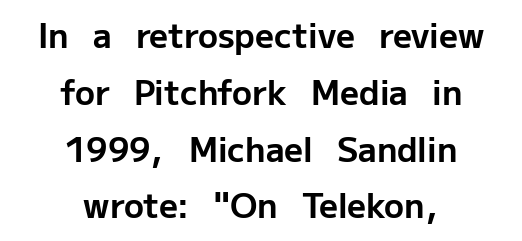
Its strokes are broad and dark, the hallmark of bold type. Is this a fixed-width face? No — the glyphs have proportional, varying widths. Students, note that the glyphs here touch the page at normal intervals. The letters stand upright; this is a roman face. Typeset on center — no edge is straight.
